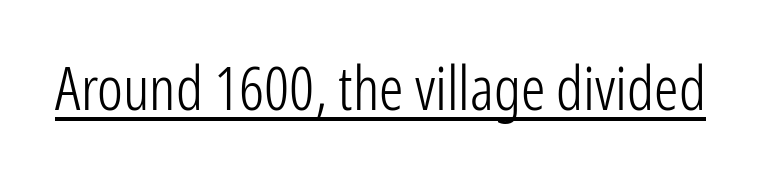
Q: Is the text bold? A: No.
Q: Is the text italic (slanted)? A: No, it is upright.
Q: Is the typeface a serif or a sans-serif typeface? A: Sans-serif.
Q: Is the text underlined? A: Yes.
Q: Is the spacing between letters normal or unusually wide? A: Normal.
Q: Width (condensed, normal, or wide)? A: Condensed.
Q: Stroke contrast? A: Low.
Q: x-height? A: Medium.
Q: Monospaced? A: No.
